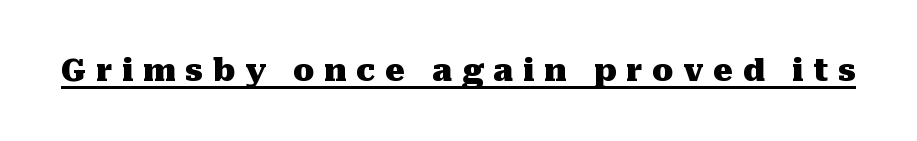
{"serif": "yes", "italic": "no", "bold": "yes", "weight": "heavy", "width": "normal", "stroke_contrast": "medium", "x_height": "medium", "monospaced": "no", "underline": "yes", "letter_spacing": "wide", "letter_spacing_em": 0.31, "glyph_px": 31}
